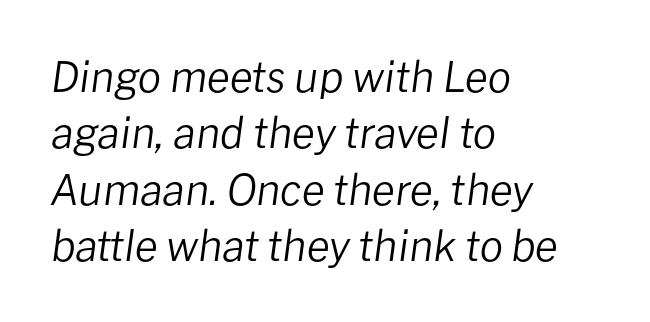
The image shows 42 px regular-weight type, italic (leaning right); set left-aligned, normal line spacing (1.34x), normal letter spacing, not underlined; low stroke contrast and a medium x-height.
